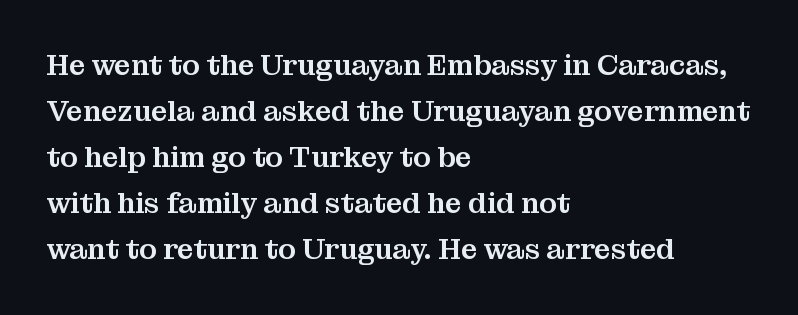
Q: Is the text italic (slanted)? A: No, it is upright.
Q: Is the typeface a serif or a sans-serif typeface? A: Serif.
Q: Is the text underlined? A: No.
Q: How is the paragraph aligned? A: Left-aligned.
Q: Is the spacing between letters normal or unusually wide? A: Normal.
Q: Is the spacing between lines tight, normal or loose? A: Normal.
Q: Width (condensed, normal, or wide)? A: Normal.
Q: Stroke contrast? A: Medium.
Q: x-height? A: Medium.
Q: Monospaced? A: No.
